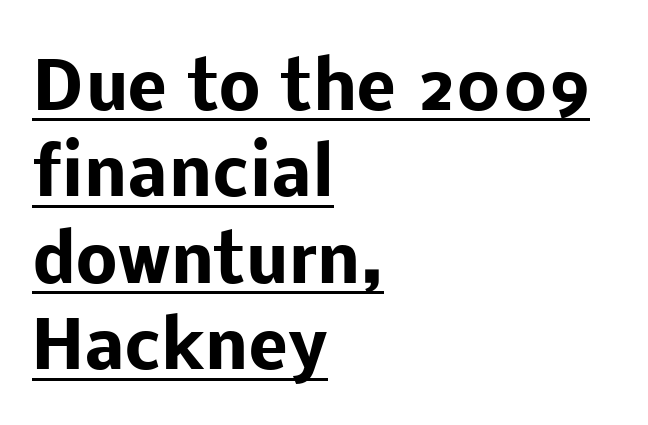
The image shows 66 px heavy sans-serif type, upright; set left-aligned, normal line spacing (1.31x), normal letter spacing, underlined; low stroke contrast and a medium x-height.
